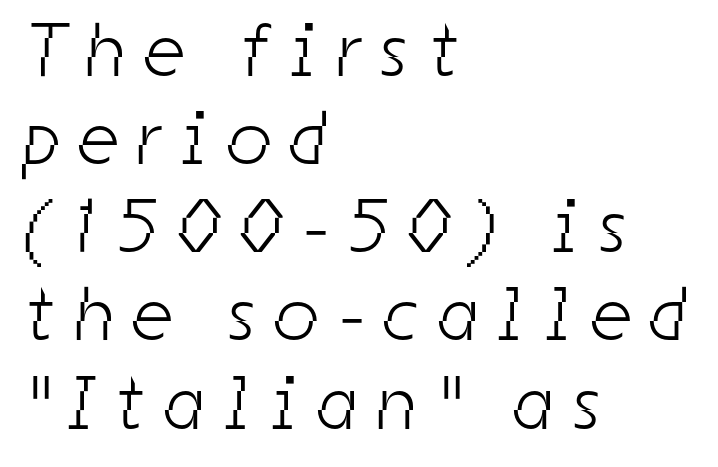
{"serif": "no", "bold": "no", "weight": "light", "width": "condensed", "stroke_contrast": "low", "x_height": "medium", "monospaced": "no", "underline": "no", "align": "left", "line_spacing_ratio": 1.16, "letter_spacing": "wide", "letter_spacing_em": 0.27, "glyph_px": 76}
